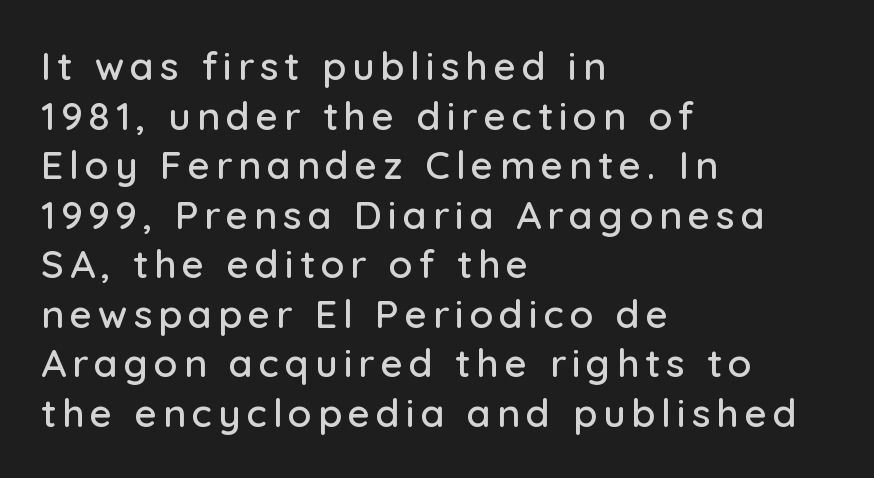
Q: Is the text italic (slanted)? A: No, it is upright.
Q: Is the typeface a serif or a sans-serif typeface? A: Sans-serif.
Q: Is the text underlined? A: No.
Q: How is the paragraph aligned? A: Left-aligned.
Q: Is the spacing between lines tight, normal or loose? A: Normal.
Q: Width (condensed, normal, or wide)? A: Normal.
Q: Stroke contrast? A: Low.
Q: x-height? A: Medium.
Q: Monospaced? A: No.
